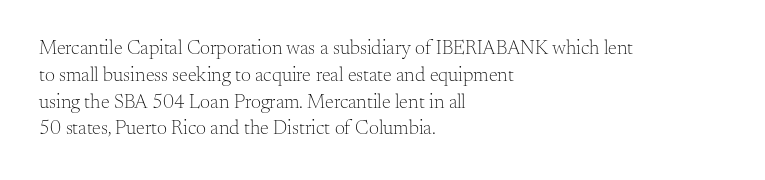
The image shows 20 px text type, upright; set left-aligned, normal line spacing (1.34x), normal letter spacing, not underlined.
